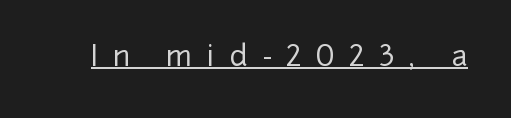
The image shows 29 px sans-serif type, upright; set unusually wide letter spacing (+0.49 em), underlined; low stroke contrast and a medium x-height.
